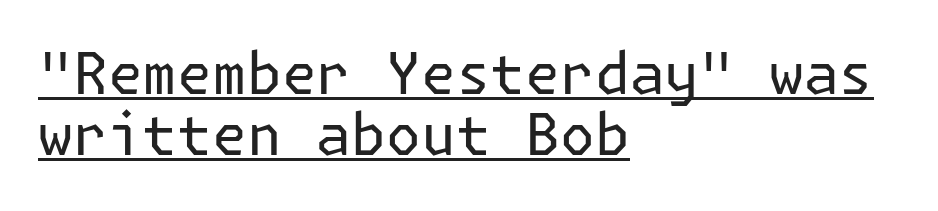
Underlining? Definitely there. Nope, no serifs anywhere on these letters. Interline gaps are noticeably narrow in this sample. No italicization has been applied; the sample stays upright.
